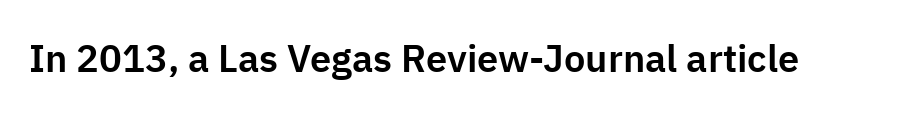
The image shows 38 px sans-serif type, upright; set normal letter spacing, not underlined; low stroke contrast and a medium x-height.
